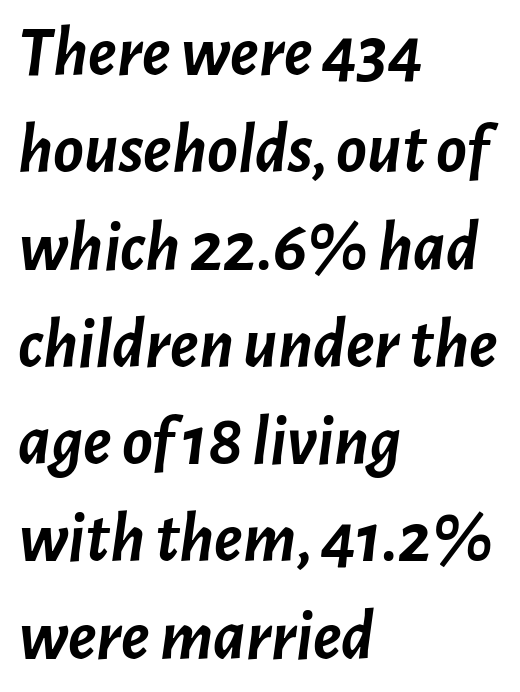
Type without underlining. The paragraph has a hard left edge and a soft right edge. The rendering uses a bold face; every stroke is thick and dark. The text carries the slant typical of an italic or oblique font. Default kerning and tracking; the words read as compact shapes.
